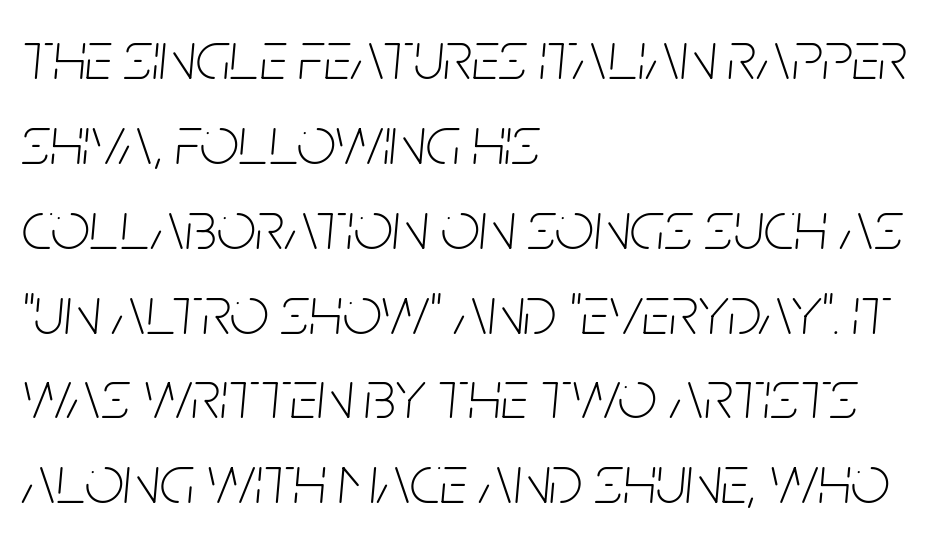
The image shows 69 px thin, condensed type, italic (leaning right); set left-aligned, line spacing 1.23x, normal letter spacing, not underlined; low stroke contrast and a large x-height.
